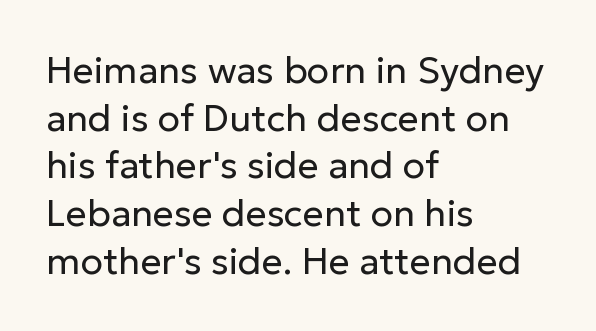
Is this a heavy cut? Hardly; it is regular or lighter. How are the letters spaced? Ordinarily, with no added tracking. The ragged edge is on the right, which tells us the setting is flush left. Characters remain perfectly vertical along every line. This sample has the flowing, uneven cadence of proportional lettering. The area under the type is left untouched.
